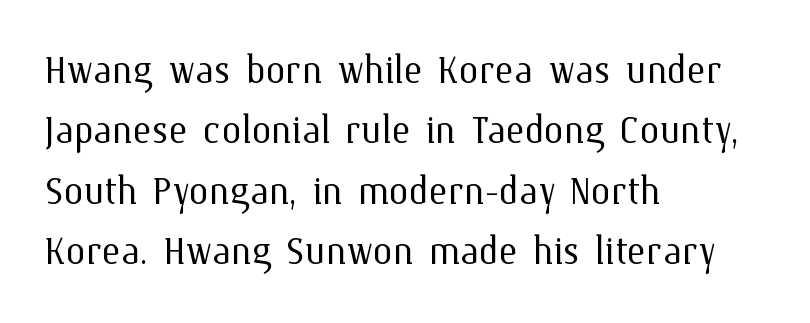
Q: Is the text bold? A: No.
Q: Is the text italic (slanted)? A: No, it is upright.
Q: Is the text underlined? A: No.
Q: How is the paragraph aligned? A: Left-aligned.
Q: Is the spacing between letters normal or unusually wide? A: Normal.
Q: Width (condensed, normal, or wide)? A: Normal.
Q: Stroke contrast? A: Medium.
Q: x-height? A: Medium.
Q: Monospaced? A: No.
